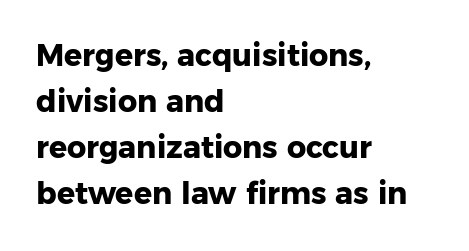
The image shows 30 px heavy sans-serif type, upright; set left-aligned, normal line spacing (1.53x), normal letter spacing, not underlined; low stroke contrast and a medium x-height.
